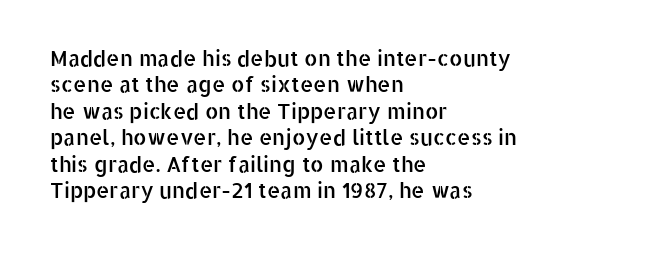
Q: Is the text italic (slanted)? A: No, it is upright.
Q: Is the text underlined? A: No.
Q: How is the paragraph aligned? A: Left-aligned.
Q: Is the spacing between letters normal or unusually wide? A: Normal.
Q: Is the spacing between lines tight, normal or loose? A: Normal.
